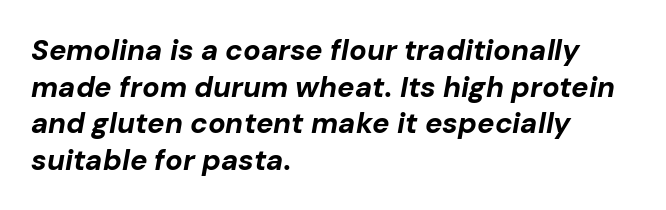
{"italic": "yes", "lean": "right", "slant_degrees": 10, "bold": "yes", "weight": "bold", "width": "normal", "stroke_contrast": "low", "x_height": "medium", "monospaced": "no", "underline": "no", "align": "left", "line_spacing": "normal", "line_spacing_ratio": 1.26, "letter_spacing": "normal", "letter_spacing_em": 0.0, "glyph_px": 29}
